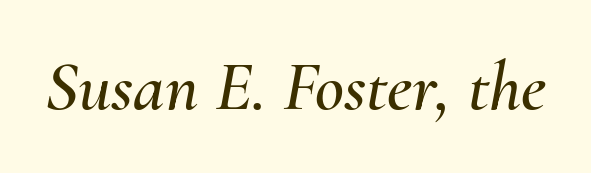
Rendered with sloped, italic letterforms. Words float on clear page, feet unadorned. No extra tracking has been applied to these lines. Do the characters align in a grid? No, the font is proportional.
